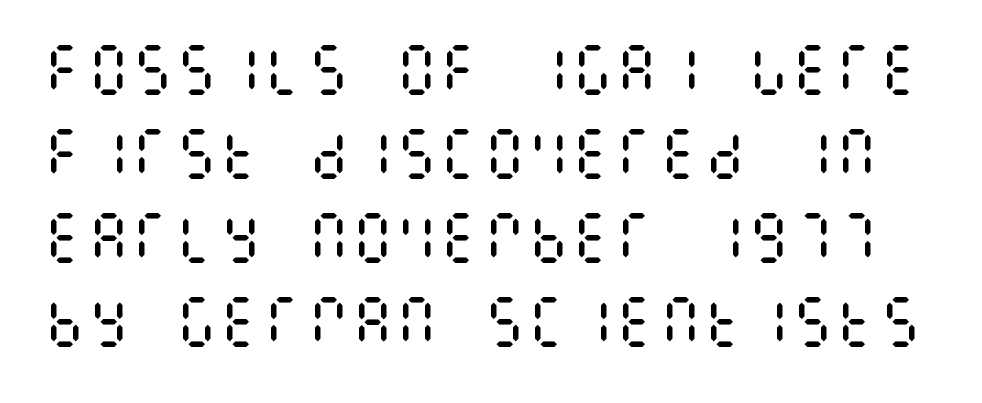
Q: Is the text bold? A: No.
Q: Is the text italic (slanted)? A: No, it is upright.
Q: Is the text underlined? A: No.
Q: Is the spacing between letters normal or unusually wide? A: Normal.
Q: Is the spacing between lines tight, normal or loose? A: Normal.
Q: Width (condensed, normal, or wide)? A: Condensed.
Q: Stroke contrast? A: Medium.
Q: x-height? A: Large.
